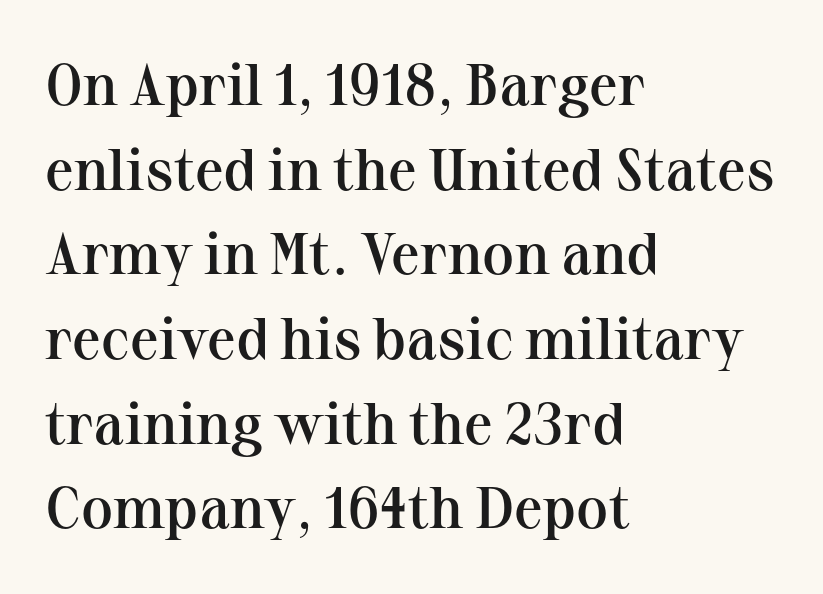
{"serif": "yes", "italic": "no", "bold": "semi", "weight": "semibold", "width": "normal", "stroke_contrast": "medium", "x_height": "medium", "monospaced": "no", "underline": "no", "align": "left", "line_spacing": "normal", "line_spacing_ratio": 1.46, "letter_spacing": "normal", "letter_spacing_em": 0.0, "glyph_px": 58}
